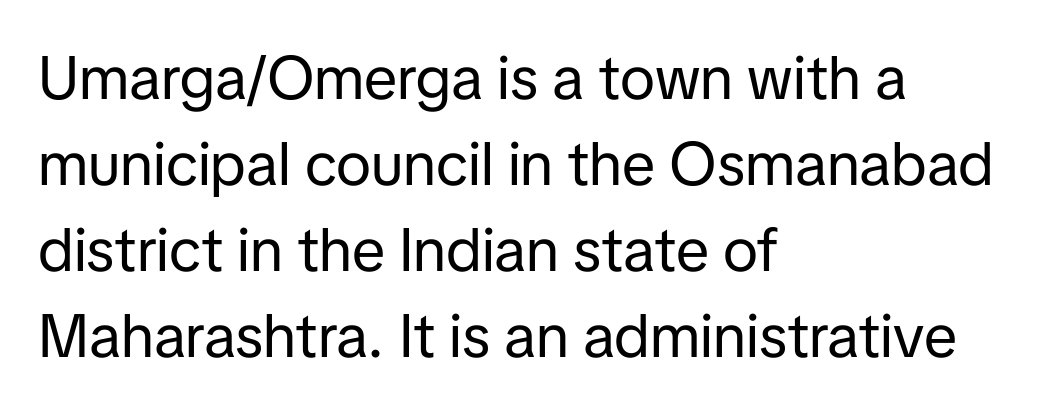
{"serif": "no", "italic": "no", "bold": "no", "weight": "regular", "width": "normal", "stroke_contrast": "low", "x_height": "medium", "monospaced": "no", "underline": "no", "align": "left", "line_spacing": "normal", "line_spacing_ratio": 1.41, "letter_spacing": "normal", "letter_spacing_em": 0.0, "glyph_px": 61}
